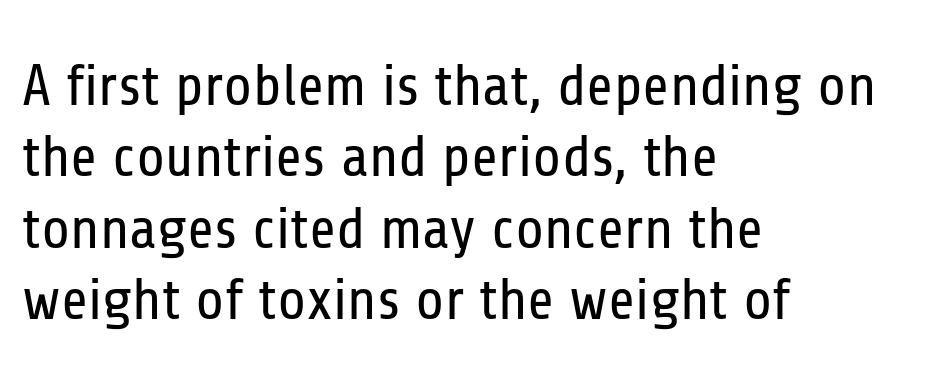
{"serif": "no", "italic": "no", "bold": "no", "weight": "regular", "width": "condensed", "stroke_contrast": "low", "x_height": "medium", "monospaced": "no", "underline": "no", "align": "left", "line_spacing_ratio": 1.23, "letter_spacing": "normal", "letter_spacing_em": 0.0, "glyph_px": 58}
